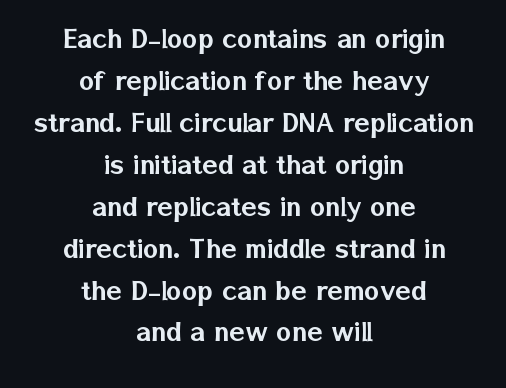
The image shows 32 px sans-serif type, upright; set centered, normal line spacing (1.31x), normal letter spacing, not underlined; low stroke contrast and a medium x-height.
